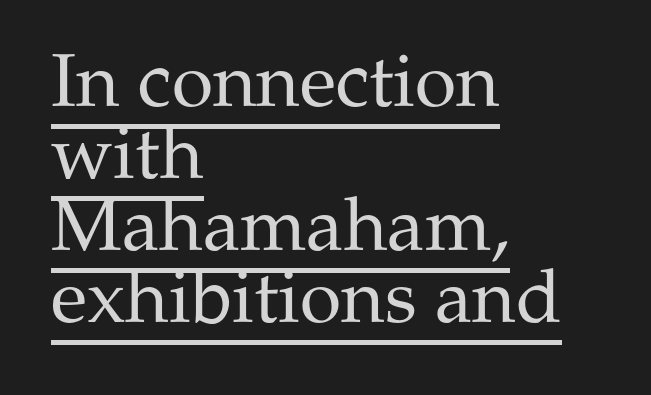
Q: Is the text bold? A: No.
Q: Is the text italic (slanted)? A: No, it is upright.
Q: Is the typeface a serif or a sans-serif typeface? A: Serif.
Q: Is the text underlined? A: Yes.
Q: How is the paragraph aligned? A: Left-aligned.
Q: Is the spacing between letters normal or unusually wide? A: Normal.
Q: Is the spacing between lines tight, normal or loose? A: Tight.
Q: Width (condensed, normal, or wide)? A: Normal.
Q: Stroke contrast? A: Medium.
Q: x-height? A: Medium.
Q: Monospaced? A: No.
